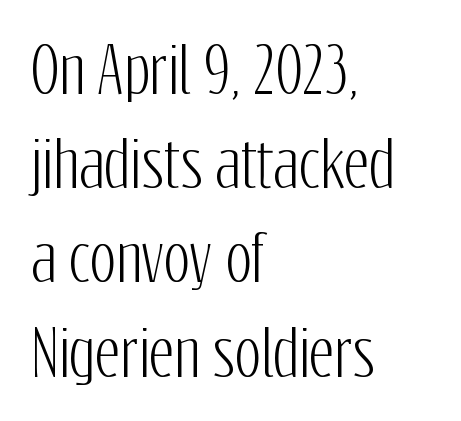
The image shows 62 px condensed sans-serif type, upright; set left-aligned, normal line spacing (1.52x), normal letter spacing, not underlined; low stroke contrast and a medium x-height.
